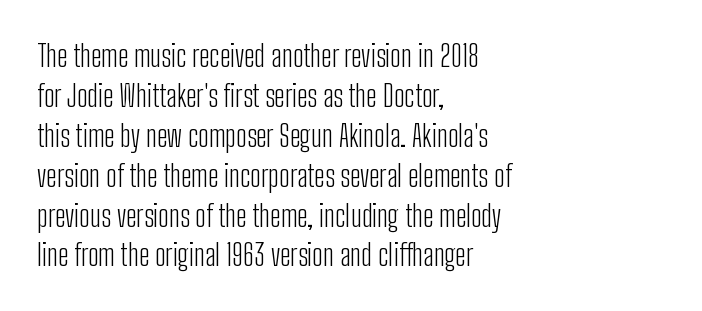
{"serif": "no", "italic": "no", "bold": "no", "weight": "light", "width": "condensed", "stroke_contrast": "low", "x_height": "medium", "monospaced": "no", "underline": "no", "align": "left", "line_spacing": "normal", "line_spacing_ratio": 1.33, "letter_spacing": "normal", "letter_spacing_em": 0.0, "glyph_px": 30}
